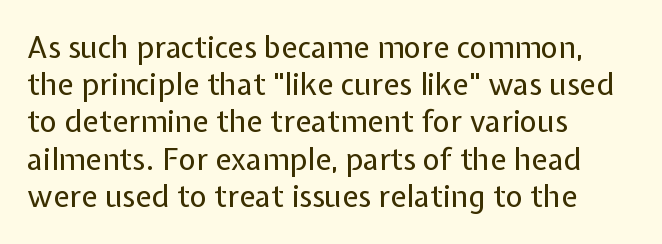
{"serif": "no", "italic": "no", "bold": "no", "weight": "regular", "width": "normal", "stroke_contrast": "low", "x_height": "medium", "monospaced": "no", "underline": "no", "align": "left", "line_spacing_ratio": 1.24, "letter_spacing": "normal", "letter_spacing_em": 0.0, "glyph_px": 30}
